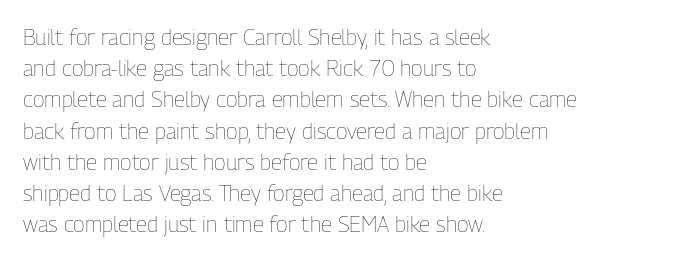
Every row of glyphs begins at an identical x-position on the left. The typesetting does not lean heavy: it is not bold. One glance says typical: line gaps are just what's usual. Underlining? Definitely not there.
